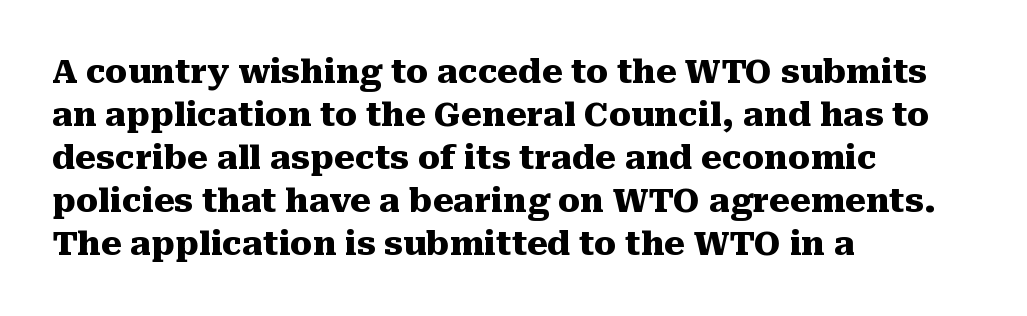
Q: Is the text bold? A: Yes.
Q: Is the text italic (slanted)? A: No, it is upright.
Q: Is the typeface a serif or a sans-serif typeface? A: Serif.
Q: Is the text underlined? A: No.
Q: How is the paragraph aligned? A: Left-aligned.
Q: Is the spacing between letters normal or unusually wide? A: Normal.
Q: Is the spacing between lines tight, normal or loose? A: Normal.
Q: Width (condensed, normal, or wide)? A: Normal.
Q: Stroke contrast? A: Medium.
Q: x-height? A: Medium.
Q: Monospaced? A: No.
